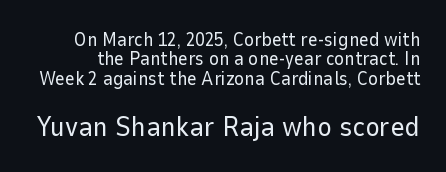
{"serif": "no", "italic": "no", "bold": "no", "weight": "regular", "width": "normal", "stroke_contrast": "low", "x_height": "medium", "monospaced": "no", "underline": "no", "line_spacing": "tight", "line_spacing_ratio": 1.02, "letter_spacing": "normal", "letter_spacing_em": 0.0, "larger_block": "second", "size_ratio": 1.47, "glyph_px": 28}
